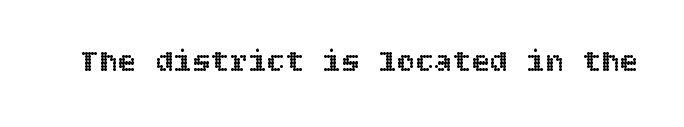
Q: Is the text italic (slanted)? A: No, it is upright.
Q: Is the text underlined? A: No.
Q: Is the spacing between letters normal or unusually wide? A: Normal.
Q: Width (condensed, normal, or wide)? A: Normal.
Q: x-height? A: Large.
